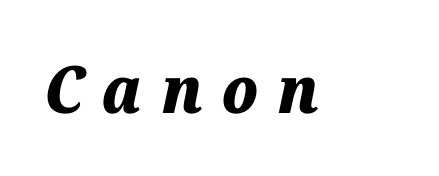
{"italic": "yes", "lean": "right", "slant_degrees": 12, "bold": "yes", "weight": "heavy", "width": "normal", "stroke_contrast": "medium", "x_height": "medium", "monospaced": "no", "underline": "no", "letter_spacing": "wide", "letter_spacing_em": 0.28, "glyph_px": 65}
